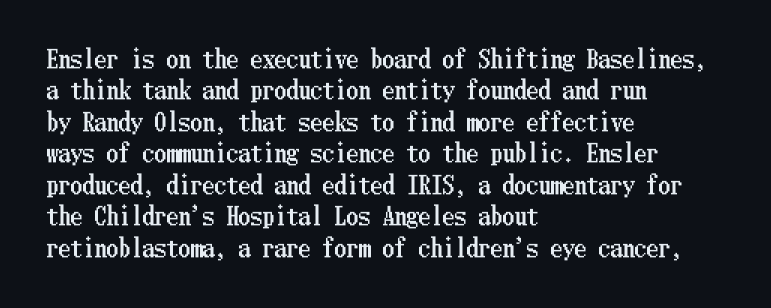
The image shows 24 px text type, upright; set left-aligned, normal line spacing (1.31x), normal letter spacing, not underlined.
